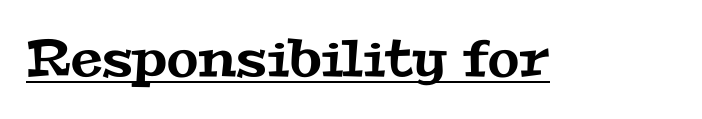
Do the characters align in a grid? No, the font is proportional. Yep, those are serifs on the letters. The rendered words wear a rule along their underside. The rendering keeps characters at their native spacing.
